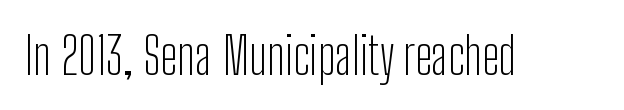
A typesetter would call this zero additional tracking. Serifs: no, the terminals of the letterforms are clean. Ordinary non-slanted type is in use. Is this a fixed-width face? No — the glyphs have proportional, varying widths. The weight tops out at a normal text grade.
